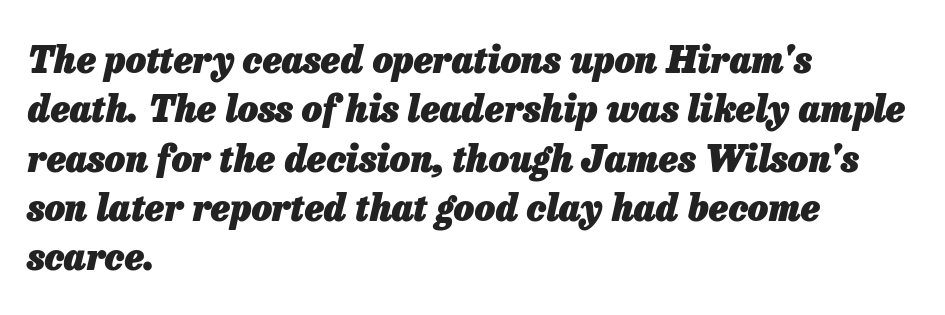
{"italic": "yes", "lean": "right", "slant_degrees": 13, "bold": "yes", "weight": "heavy", "width": "normal", "stroke_contrast": "low", "x_height": "medium", "monospaced": "no", "underline": "no", "align": "left", "line_spacing": "normal", "line_spacing_ratio": 1.37, "letter_spacing": "normal", "letter_spacing_em": 0.0, "glyph_px": 36}
